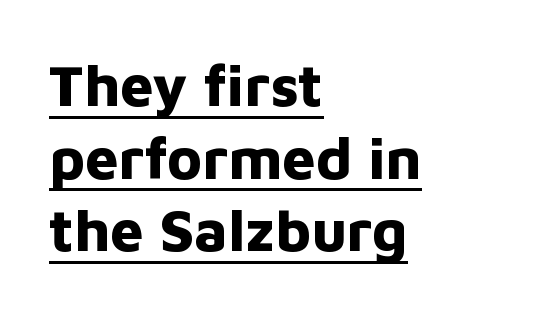
Q: Is the text bold? A: Yes.
Q: Is the text italic (slanted)? A: No, it is upright.
Q: Is the typeface a serif or a sans-serif typeface? A: Sans-serif.
Q: Is the text underlined? A: Yes.
Q: How is the paragraph aligned? A: Left-aligned.
Q: Is the spacing between letters normal or unusually wide? A: Normal.
Q: Width (condensed, normal, or wide)? A: Normal.
Q: Stroke contrast? A: Low.
Q: x-height? A: Medium.
Q: Monospaced? A: No.
